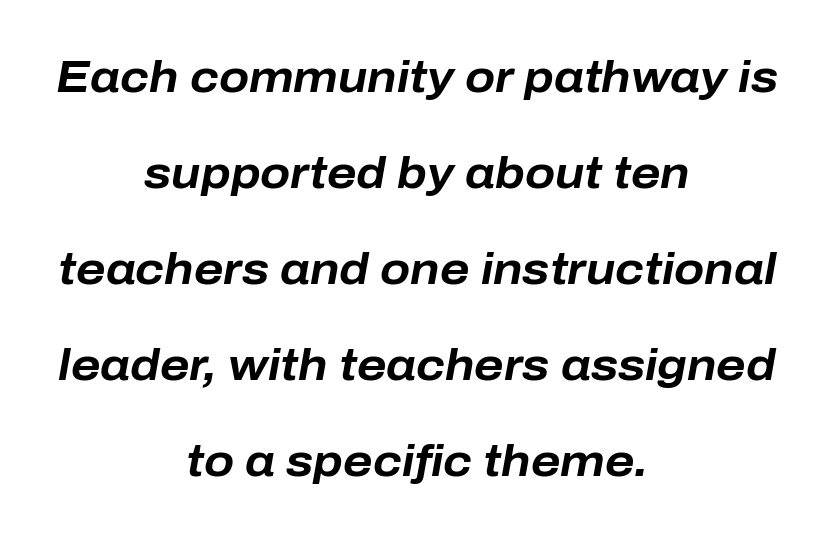
{"italic": "yes", "lean": "right", "slant_degrees": 10, "bold": "yes", "weight": "bold", "width": "normal", "stroke_contrast": "low", "x_height": "medium", "monospaced": "no", "underline": "no", "align": "center", "line_spacing": "loose", "line_spacing_ratio": 2.18, "letter_spacing": "normal", "letter_spacing_em": 0.0, "glyph_px": 44}
